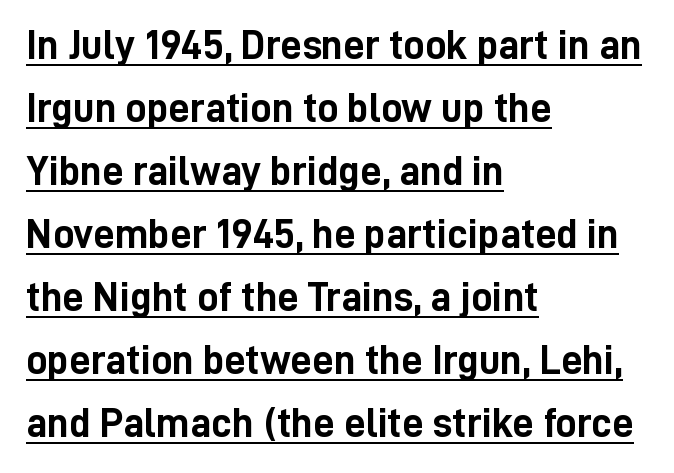
The sample has been set heavy, in full bold. Typeset ragged right — the left edge is the straight one. Grotesque or geometric, the face here clearly has no serifs. A normal amount of white space separates one row of letters from the next.
